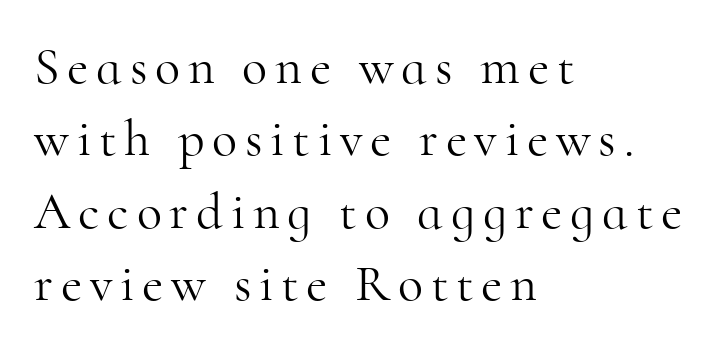
{"serif": "yes", "italic": "no", "bold": "no", "weight": "light", "width": "normal", "stroke_contrast": "high", "x_height": "small", "monospaced": "no", "underline": "no", "align": "left", "line_spacing": "normal", "line_spacing_ratio": 1.39, "glyph_px": 52}
